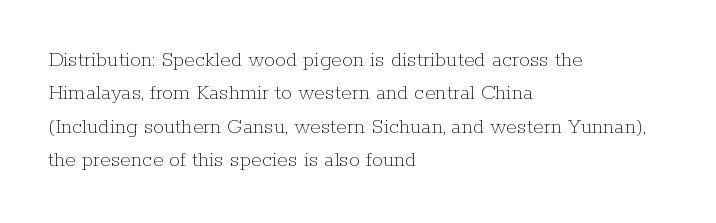
Q: Is the text bold? A: No.
Q: Is the text italic (slanted)? A: No, it is upright.
Q: Is the text underlined? A: No.
Q: How is the paragraph aligned? A: Left-aligned.
Q: Is the spacing between letters normal or unusually wide? A: Normal.
Q: Is the spacing between lines tight, normal or loose? A: Normal.
